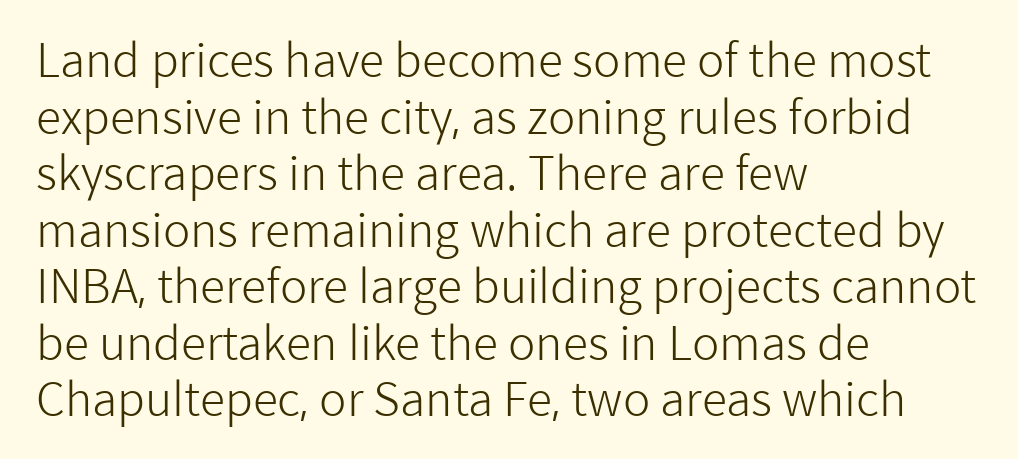
The face looks like a standard text weight, possibly lighter. A typesetter would call this proportional, since set widths differ per character. Italic? Not at all — the glyphs are vertical. Anything drawn beneath the words? Only blank space. Tracking value appears to be zero — textbook default spacing.
